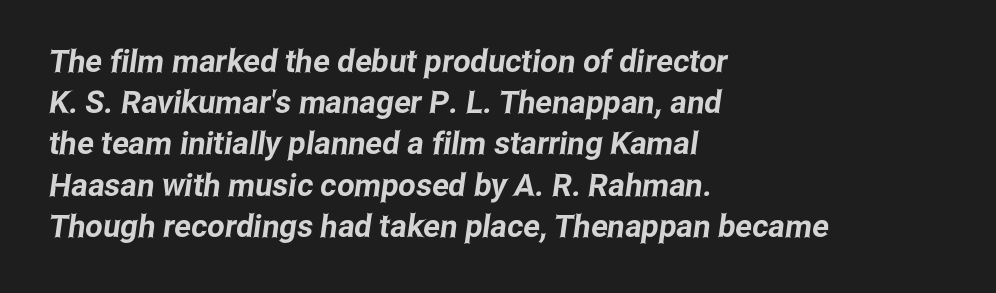
The image shows 31 px condensed sans-serif type; set left-aligned, normal line spacing (1.33x), normal letter spacing, not underlined; low stroke contrast and a medium x-height.
